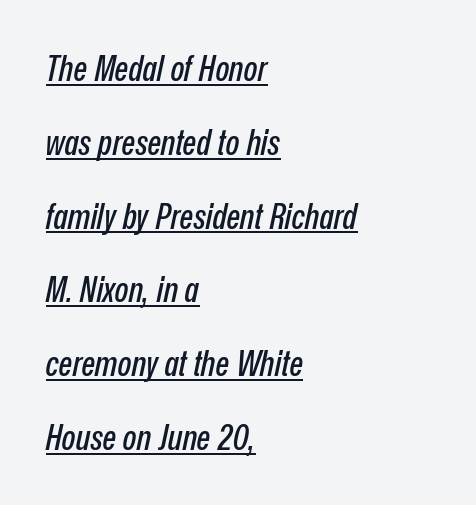
Q: Is the text italic (slanted)? A: Yes, it leans right by about 12 degrees.
Q: Is the text underlined? A: Yes.
Q: How is the paragraph aligned? A: Left-aligned.
Q: Is the spacing between letters normal or unusually wide? A: Normal.
Q: Is the spacing between lines tight, normal or loose? A: Loose.
Q: Width (condensed, normal, or wide)? A: Condensed.
Q: Stroke contrast? A: Low.
Q: x-height? A: Medium.
Q: Monospaced? A: No.
